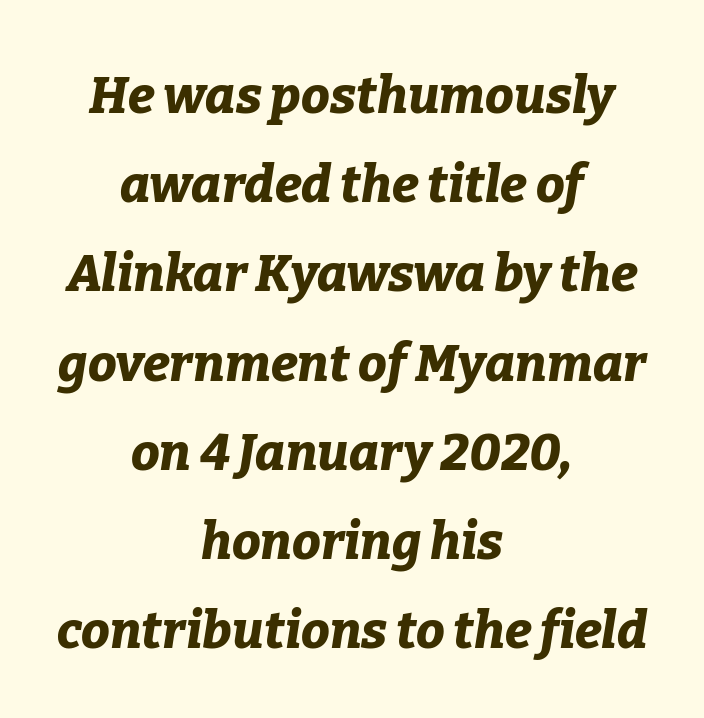
{"italic": "yes", "lean": "right", "slant_degrees": 9, "bold": "yes", "weight": "bold", "width": "normal", "stroke_contrast": "low", "x_height": "medium", "monospaced": "no", "underline": "no", "align": "center", "line_spacing_ratio": 1.75, "letter_spacing": "normal", "letter_spacing_em": 0.0, "glyph_px": 51}
